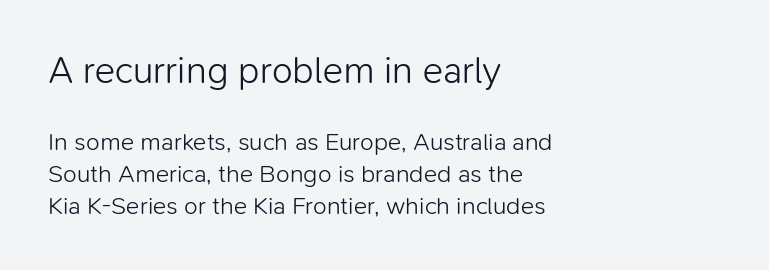
{"serif": "no", "italic": "no", "bold": "no", "weight": "light", "width": "normal", "stroke_contrast": "low", "x_height": "medium", "monospaced": "no", "underline": "no", "align": "left", "line_spacing": "normal", "line_spacing_ratio": 1.28, "letter_spacing": "normal", "letter_spacing_em": 0.0, "larger_block": "first", "size_ratio": 1.52, "glyph_px": 38}
